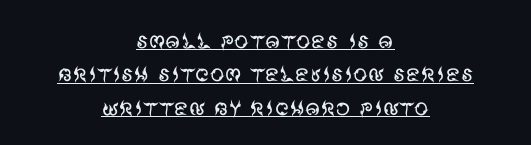
Q: Is the text bold? A: No.
Q: Is the text italic (slanted)? A: No, it is upright.
Q: Is the typeface a serif or a sans-serif typeface? A: Sans-serif.
Q: Is the text underlined? A: Yes.
Q: How is the paragraph aligned? A: Centered.
Q: Is the spacing between letters normal or unusually wide? A: Normal.
Q: Is the spacing between lines tight, normal or loose? A: Tight.
Q: Width (condensed, normal, or wide)? A: Normal.
Q: Stroke contrast? A: Medium.
Q: x-height? A: Large.
Q: Monospaced? A: No.
